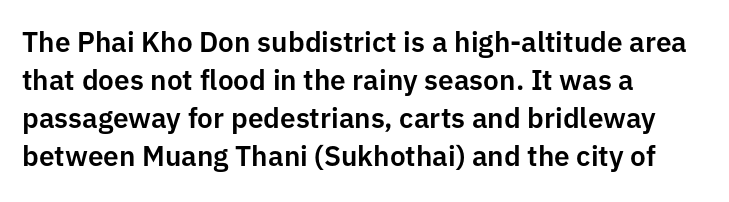
The space beneath each line is pristine and unruled. This rendering employs a face without finishing strokes, i.e., a sans-serif. Every row of glyphs begins at an identical x-position on the left. The face used here is proportionally spaced, like ordinary book or web type.
